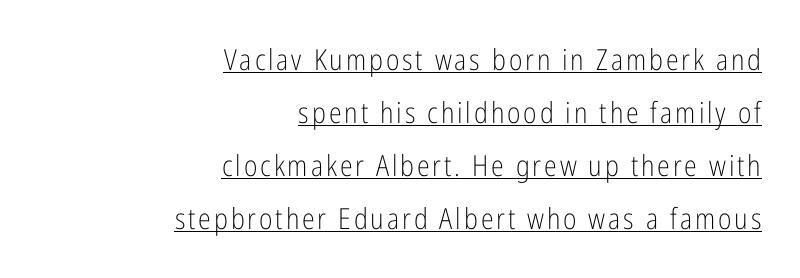
Q: Is the text bold? A: No.
Q: Is the text italic (slanted)? A: No, it is upright.
Q: Is the typeface a serif or a sans-serif typeface? A: Sans-serif.
Q: Is the text underlined? A: Yes.
Q: How is the paragraph aligned? A: Right-aligned.
Q: Width (condensed, normal, or wide)? A: Condensed.
Q: Stroke contrast? A: Low.
Q: x-height? A: Medium.
Q: Monospaced? A: No.
